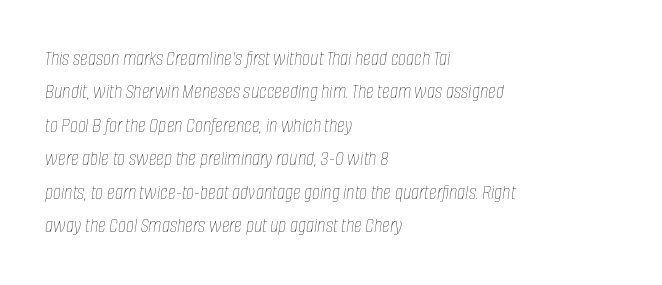
Each word holds together tightly as a unit, with standard inter-letter gaps. Type without underlining. One-word summary of the alignment: left. How would I describe the line gaps? Plain and ordinary. Heft: none added — not bold. The font's italic variant was chosen for this text.
